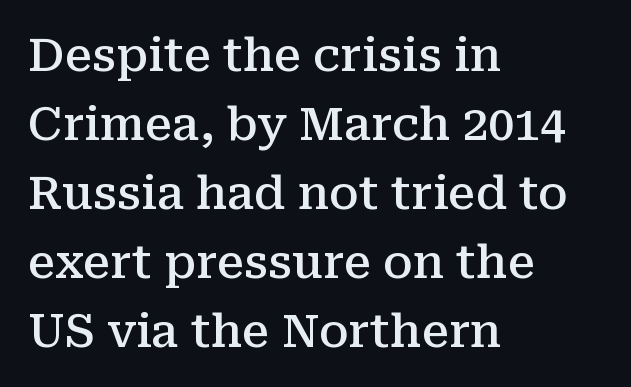
The image shows 46 px semibold serif type, upright; set left-aligned, normal line spacing (1.5x), normal letter spacing, not underlined; medium stroke contrast and a medium x-height.
